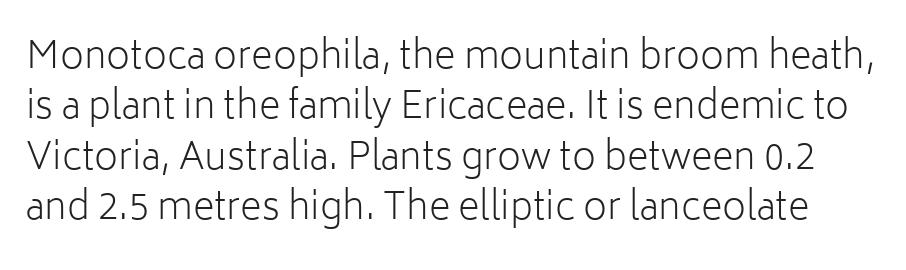
This sample has the flowing, uneven cadence of proportional lettering. Grotesque or geometric, the face here clearly has no serifs. On a weight scale, this lands at 450 or below. The area under the type is left untouched. Notice how the stems are strictly vertical — no italics here. Is the letter spacing exaggerated? No — it looks like the ordinary default.
